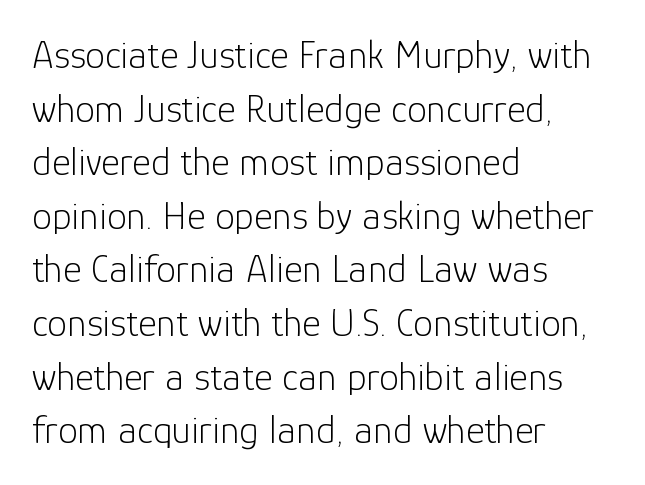
Each stroke keeps to a modest, everyday thickness or less. The rendering anchors every line to the left-hand side. Character widths vary here, with narrow letters taking less room than wide ones. Italic: no, the glyphs are upright roman.
